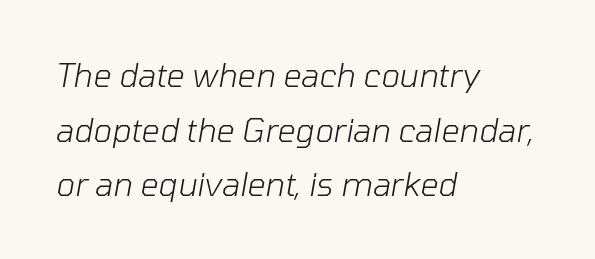
{"italic": "yes", "lean": "right", "slant_degrees": 10, "bold": "no", "weight": "light", "width": "normal", "stroke_contrast": "low", "x_height": "medium", "monospaced": "no", "underline": "no", "align": "left", "line_spacing_ratio": 1.71, "letter_spacing": "normal", "letter_spacing_em": 0.0, "glyph_px": 32}
